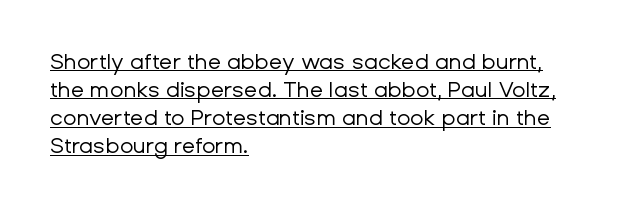
The image shows 22 px text type, upright; set left-aligned, normal line spacing (1.28x), normal letter spacing, underlined.
